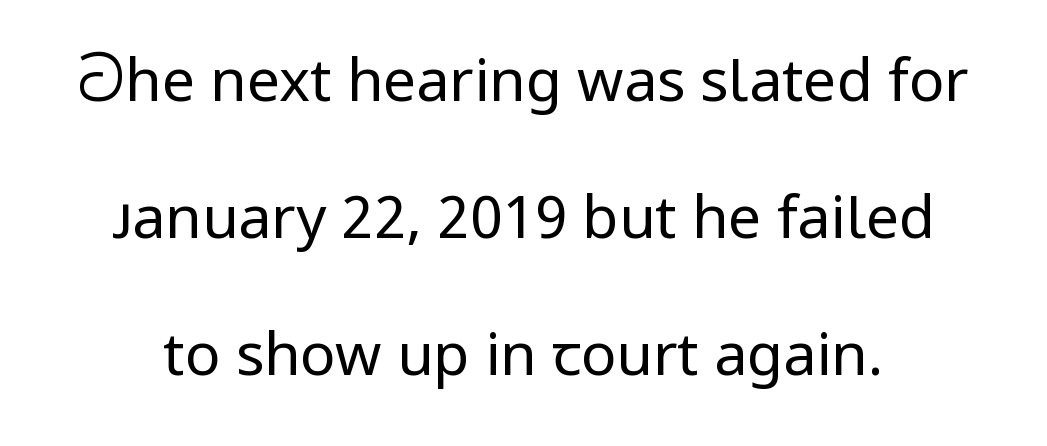
The image shows 59 px regular-weight sans-serif type, upright; set loose line spacing (2.32x), normal letter spacing, not underlined; low stroke contrast and a medium x-height.
